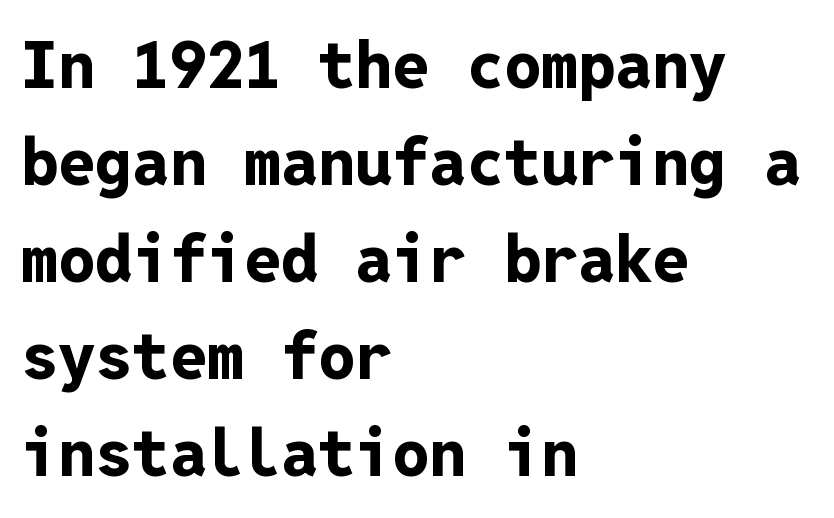
Is the letter spacing exaggerated? No — it looks like the ordinary default. This sample uses a sans-serif face. This sample keeps an unexceptional amount of space between lines. Rendered with straight, roman letterforms. Weight check: bold — yes, fully. All the whitespace from short lines collects on the right.
